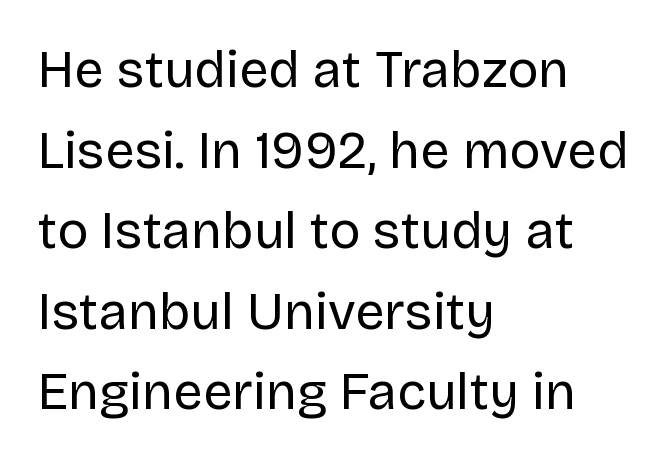
{"serif": "no", "italic": "no", "bold": "no", "weight": "regular", "width": "normal", "stroke_contrast": "low", "x_height": "large", "monospaced": "no", "underline": "no", "align": "left", "line_spacing": "normal", "line_spacing_ratio": 1.55, "letter_spacing": "normal", "letter_spacing_em": 0.0, "glyph_px": 52}
